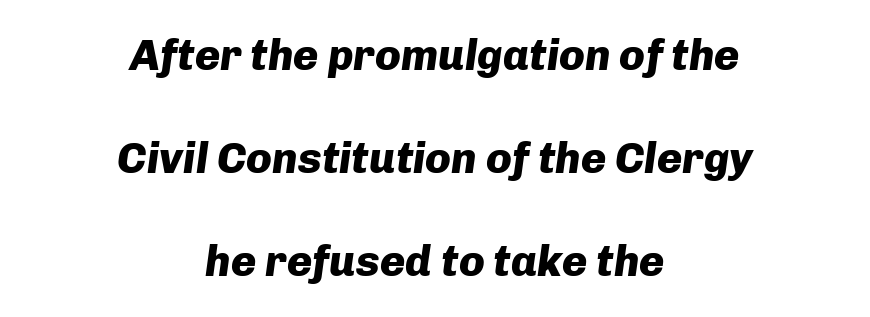
If you drew a line through each stem, it would be angled. The paragraph shown floats in the horizontal middle. The rendering uses a large line-height, opening up the rows. The characters look thick and weighty, a clear bold. No word sits above an underline. The face used here is rendered with its standard letterfit.
